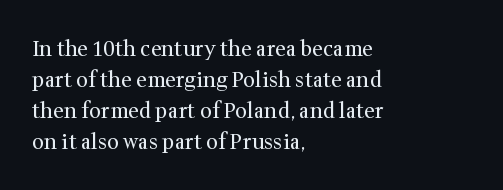
Q: Is the text bold? A: No.
Q: Is the text italic (slanted)? A: No, it is upright.
Q: Is the text underlined? A: No.
Q: How is the paragraph aligned? A: Left-aligned.
Q: Is the spacing between letters normal or unusually wide? A: Normal.
Q: Is the spacing between lines tight, normal or loose? A: Normal.
